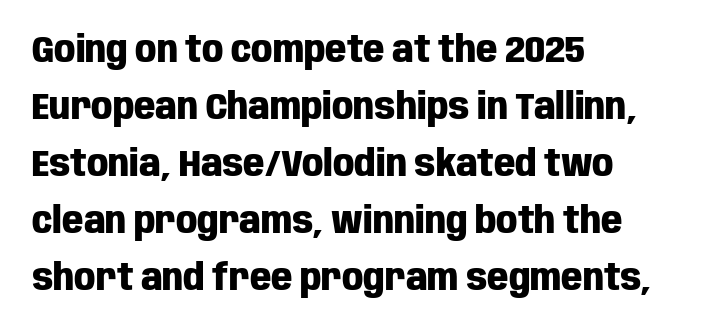
{"serif": "no", "italic": "no", "bold": "yes", "weight": "heavy", "width": "condensed", "stroke_contrast": "low", "x_height": "large", "monospaced": "no", "underline": "no", "align": "left", "line_spacing": "normal", "line_spacing_ratio": 1.54, "letter_spacing": "normal", "letter_spacing_em": 0.0, "glyph_px": 37}
